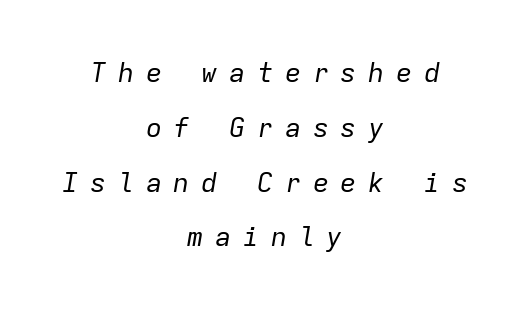
Q: Is the text bold? A: No.
Q: Is the text italic (slanted)? A: Yes, it leans right by about 9 degrees.
Q: Is the text underlined? A: No.
Q: How is the paragraph aligned? A: Centered.
Q: Is the spacing between letters normal or unusually wide? A: Unusually wide.
Q: Is the spacing between lines tight, normal or loose? A: Loose.
